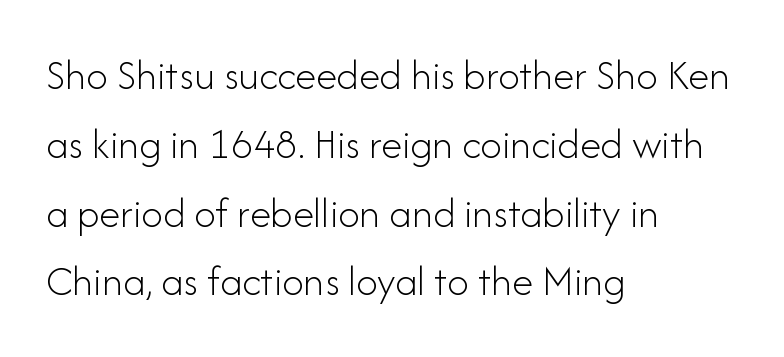
{"serif": "no", "italic": "no", "bold": "no", "weight": "light", "width": "normal", "stroke_contrast": "low", "x_height": "small", "monospaced": "no", "underline": "no", "align": "left", "line_spacing": "normal", "line_spacing_ratio": 1.6, "letter_spacing": "normal", "letter_spacing_em": 0.0, "glyph_px": 43}
